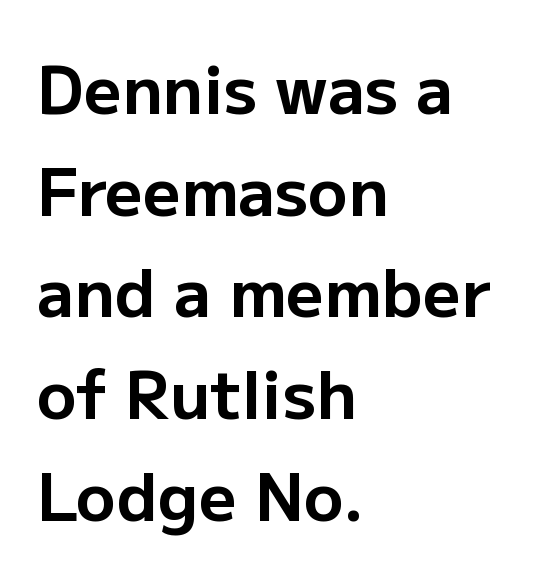
The axis of the letterforms is exactly vertical. These words are printed bold, with thick strokes throughout. Letterform terminals end flat and unadorned throughout the passage. How are the letters spaced? Ordinarily, with no added tracking.
